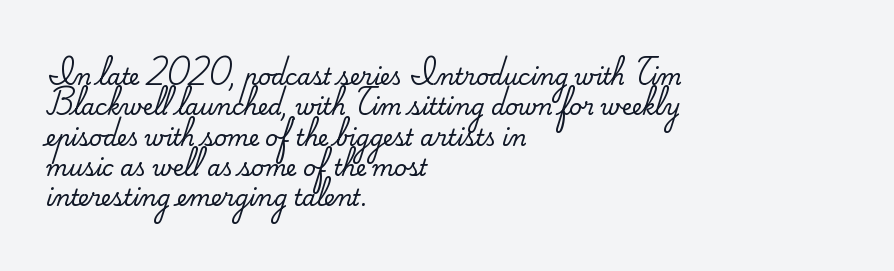
Q: Is the text italic (slanted)? A: Yes.
Q: Is the text underlined? A: No.
Q: How is the paragraph aligned? A: Left-aligned.
Q: Is the spacing between letters normal or unusually wide? A: Normal.
Q: Is the spacing between lines tight, normal or loose? A: Normal.
